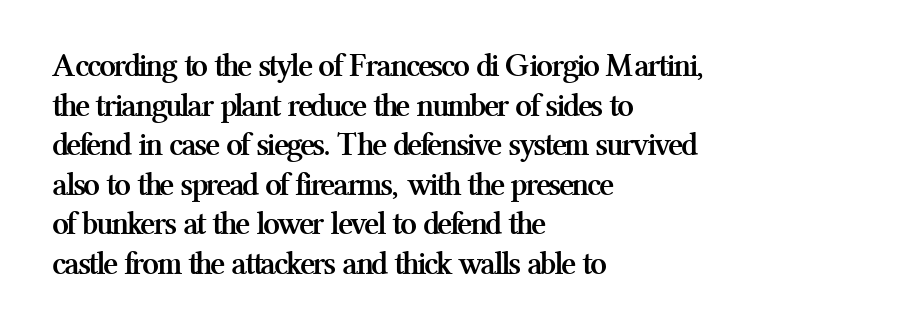
This is serif lettering, the kind often seen in printed books. Notice how the stems are strictly vertical — no italics here. Caption: bold face, heavy strokes. The space directly below the letters is spotless. The setting favours the left margin, as ordinary paragraphs usually do.
